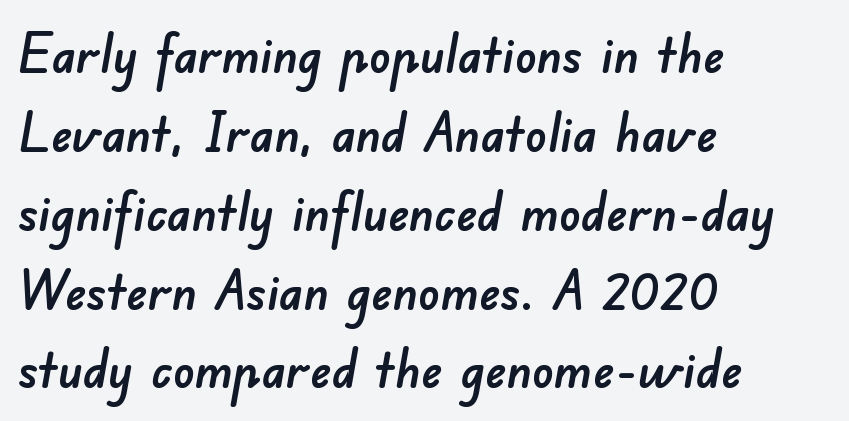
{"serif": "no", "width": "normal", "stroke_contrast": "low", "x_height": "small", "monospaced": "no", "underline": "no", "align": "left", "line_spacing": "normal", "line_spacing_ratio": 1.46, "letter_spacing": "normal", "letter_spacing_em": 0.0, "glyph_px": 54}
